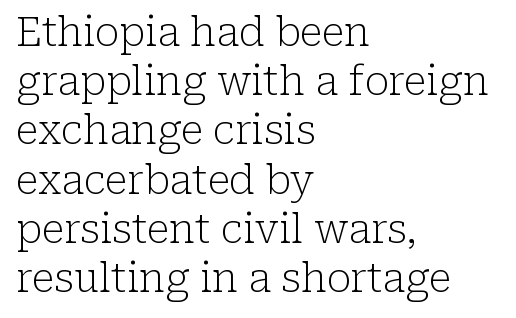
{"serif": "yes", "italic": "no", "bold": "no", "weight": "light", "width": "normal", "stroke_contrast": "low", "x_height": "medium", "monospaced": "no", "underline": "no", "align": "left", "line_spacing_ratio": 1.23, "letter_spacing": "normal", "letter_spacing_em": 0.0, "glyph_px": 40}
